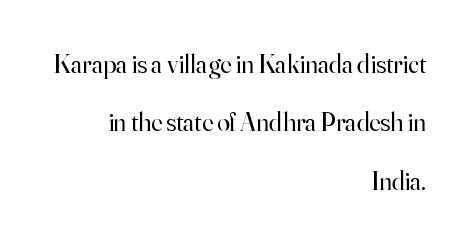
Q: Is the text bold? A: No.
Q: Is the text italic (slanted)? A: No, it is upright.
Q: Is the text underlined? A: No.
Q: How is the paragraph aligned? A: Right-aligned.
Q: Is the spacing between letters normal or unusually wide? A: Normal.
Q: Is the spacing between lines tight, normal or loose? A: Loose.
